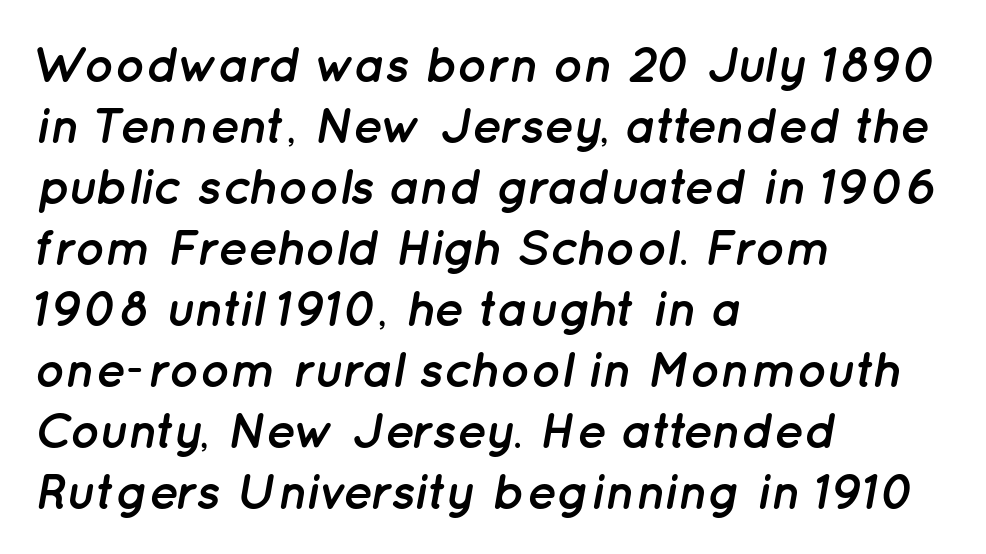
{"italic": "yes", "lean": "right", "slant_degrees": 12, "bold": "yes", "weight": "semibold", "width": "normal", "stroke_contrast": "low", "x_height": "medium", "monospaced": "no", "underline": "no", "align": "left", "line_spacing_ratio": 1.22, "letter_spacing": "normal", "letter_spacing_em": 0.0, "glyph_px": 50}
